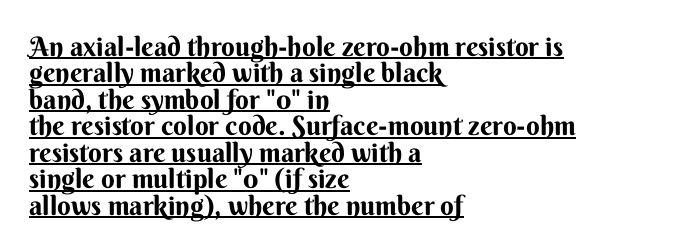
{"italic": "no", "bold": "yes", "underline": "yes", "align": "left", "line_spacing": "tight", "line_spacing_ratio": 0.98, "letter_spacing": "normal", "letter_spacing_em": 0.0, "glyph_px": 27}
